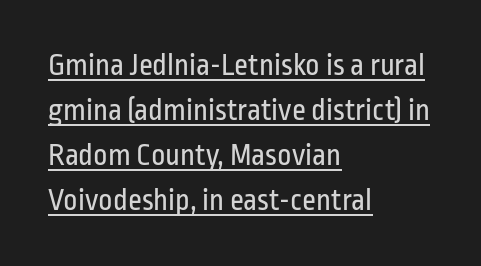
The glyphs in this specimen are sans serif. Each line starts at the same left margin while the right side varies. You can see a thin bar hugging the bottom of the glyphs. Compared with typical body copy, the letter spacing here is the same. Summary of vertical rhythm: regular, with standard interline spacing.
